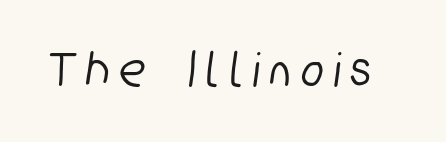
The image shows 51 px condensed sans-serif type; set unusually wide letter spacing (+0.23 em), not underlined; low stroke contrast and a medium x-height.
